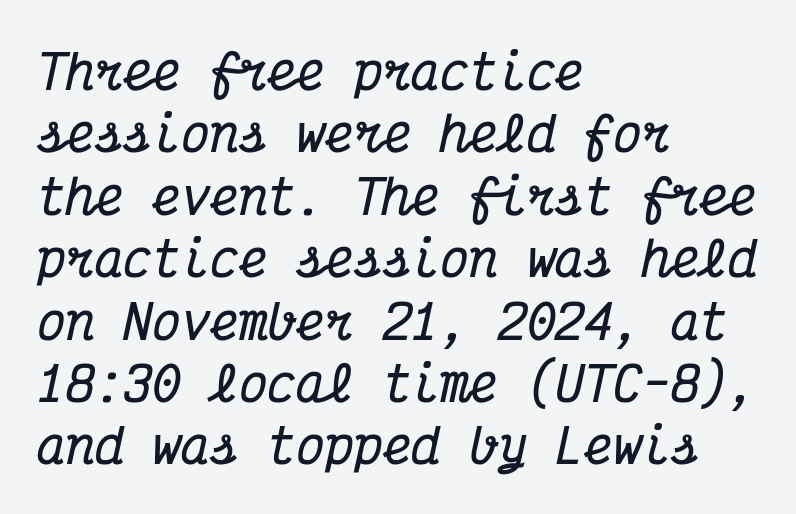
Q: Is the text bold? A: Yes.
Q: Is the text italic (slanted)? A: Yes, it leans right by about 12 degrees.
Q: Is the typeface a serif or a sans-serif typeface? A: Serif.
Q: Is the text underlined? A: No.
Q: How is the paragraph aligned? A: Left-aligned.
Q: Is the spacing between letters normal or unusually wide? A: Normal.
Q: Is the spacing between lines tight, normal or loose? A: Normal.
Q: Width (condensed, normal, or wide)? A: Condensed.
Q: Stroke contrast? A: Medium.
Q: x-height? A: Medium.
Q: Monospaced? A: Yes.
